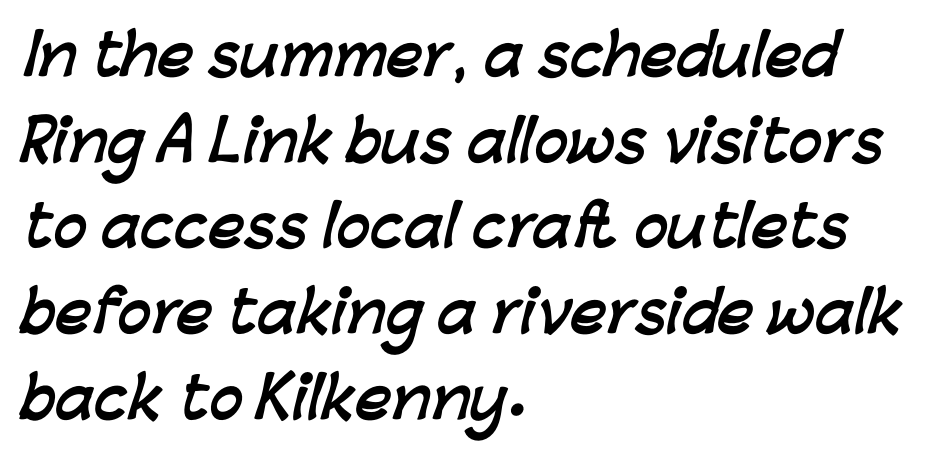
The image shows 56 px semibold sans-serif type; set left-aligned, normal line spacing (1.53x), normal letter spacing, not underlined; low stroke contrast and a medium x-height.
